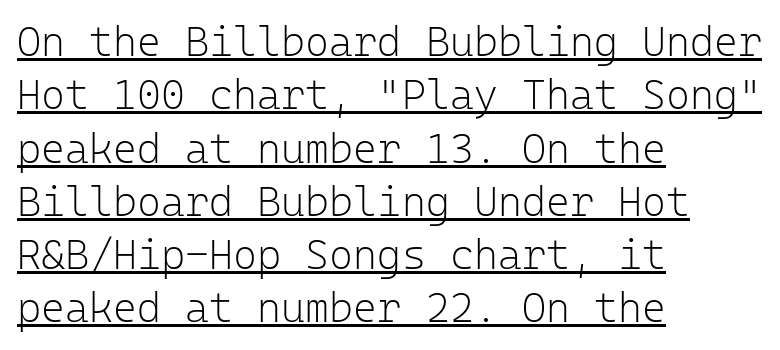
{"serif": "no", "italic": "no", "bold": "no", "weight": "light", "width": "normal", "stroke_contrast": "low", "x_height": "medium", "monospaced": "yes", "underline": "yes", "align": "left", "line_spacing": "normal", "line_spacing_ratio": 1.3, "letter_spacing": "normal", "letter_spacing_em": 0.0, "glyph_px": 41}
